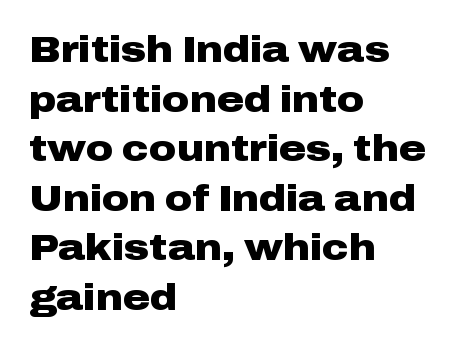
{"serif": "no", "italic": "no", "bold": "yes", "weight": "heavy", "width": "wide", "stroke_contrast": "low", "x_height": "medium", "monospaced": "no", "underline": "no", "align": "left", "line_spacing": "normal", "line_spacing_ratio": 1.34, "letter_spacing": "normal", "letter_spacing_em": 0.0, "glyph_px": 37}
